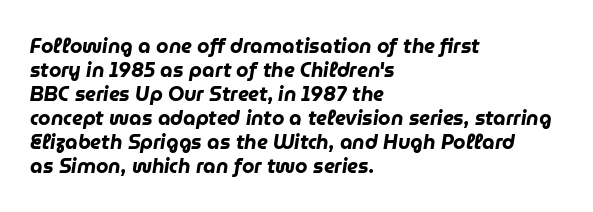
{"italic": "yes", "lean": "right", "slant_degrees": 9, "bold": "yes", "underline": "no", "align": "left", "line_spacing_ratio": 1.2, "letter_spacing": "normal", "letter_spacing_em": 0.0, "glyph_px": 20}
